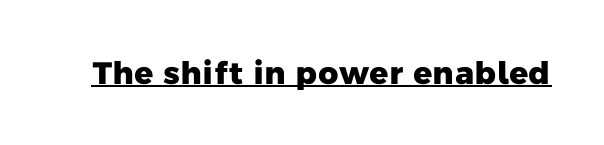
This sample carries an underscore along the baseline area. What kind of face is this? One without serifs — a sans. Typographic density is high because the face is bold. Each letter keeps its own natural width here, so spacing adapts to shape. The gaps between neighbouring characters are ordinary and unremarkable.
